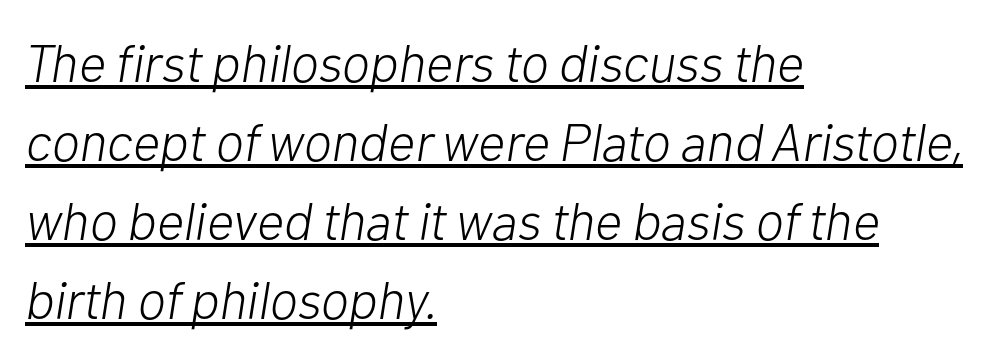
Q: Is the text bold? A: No.
Q: Is the text italic (slanted)? A: Yes, it leans right by about 10 degrees.
Q: Is the text underlined? A: Yes.
Q: How is the paragraph aligned? A: Left-aligned.
Q: Is the spacing between letters normal or unusually wide? A: Normal.
Q: Is the spacing between lines tight, normal or loose? A: Normal.
Q: Width (condensed, normal, or wide)? A: Normal.
Q: Stroke contrast? A: Low.
Q: x-height? A: Medium.
Q: Monospaced? A: No.
